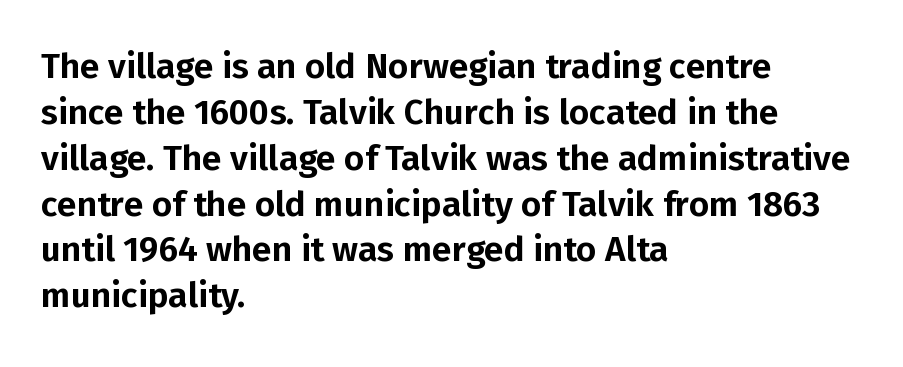
The image shows 35 px sans-serif type, upright; set left-aligned, normal line spacing (1.31x), normal letter spacing, not underlined; low stroke contrast and a medium x-height.
